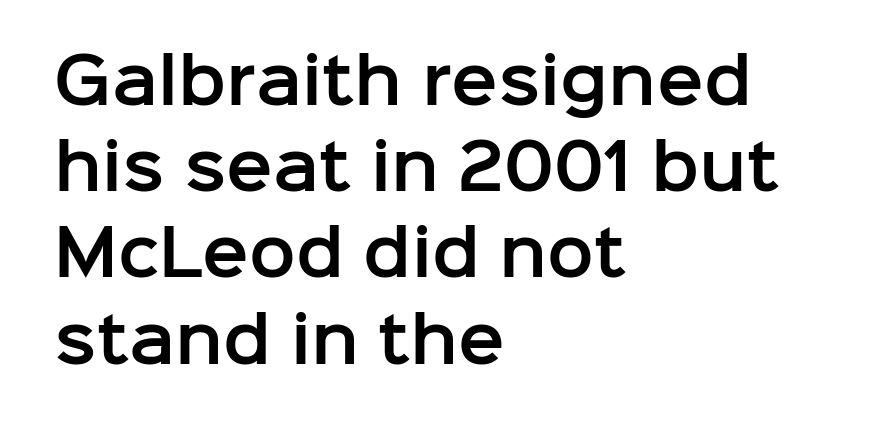
The image shows 62 px sans-serif type, upright; set left-aligned, normal line spacing (1.39x), normal letter spacing, not underlined; low stroke contrast and a medium x-height.
